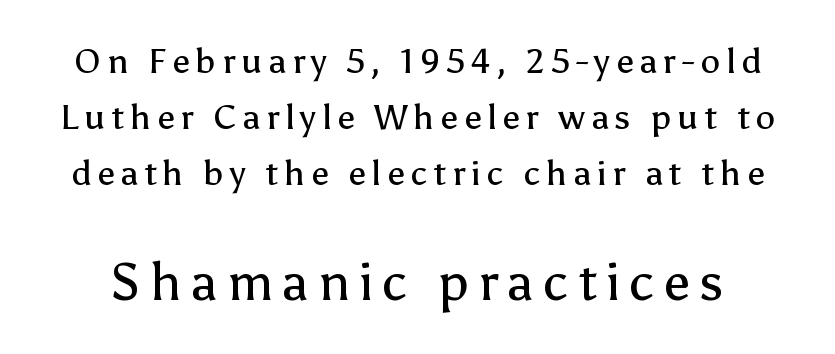
{"serif": "no", "italic": "no", "bold": "no", "weight": "regular", "width": "normal", "stroke_contrast": "low", "x_height": "medium", "monospaced": "no", "underline": "no", "line_spacing": "normal", "line_spacing_ratio": 1.6, "larger_block": "second", "size_ratio": 1.51, "glyph_px": 53}
